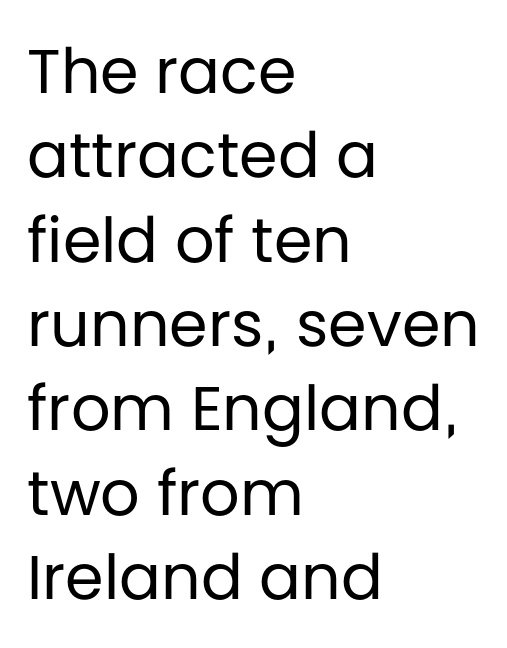
The image shows 62 px regular-weight sans-serif type, upright; set left-aligned, normal line spacing (1.36x), normal letter spacing, not underlined; low stroke contrast and a large x-height.
